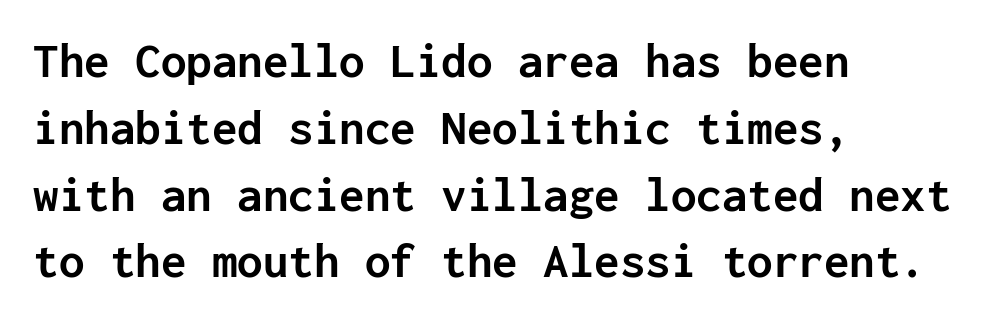
{"serif": "no", "italic": "no", "bold": "yes", "weight": "semibold", "width": "normal", "stroke_contrast": "low", "x_height": "medium", "monospaced": "yes", "underline": "no", "align": "left", "line_spacing": "normal", "line_spacing_ratio": 1.31, "letter_spacing": "normal", "letter_spacing_em": 0.0, "glyph_px": 51}
